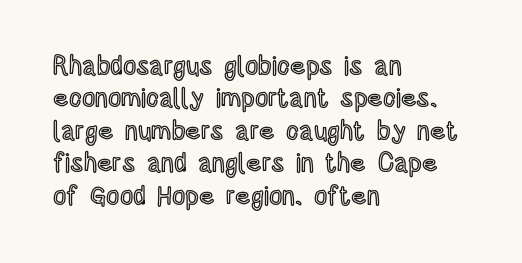
{"italic": "no", "underline": "no", "align": "left", "line_spacing": "normal", "line_spacing_ratio": 1.25, "letter_spacing": "normal", "letter_spacing_em": 0.0, "glyph_px": 26}
